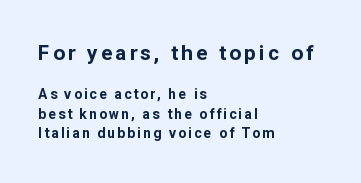
{"italic": "no", "bold": "yes", "underline": "no", "align": "left", "line_spacing": "normal", "line_spacing_ratio": 1.4, "larger_block": "first", "size_ratio": 1.5, "glyph_px": 21}
